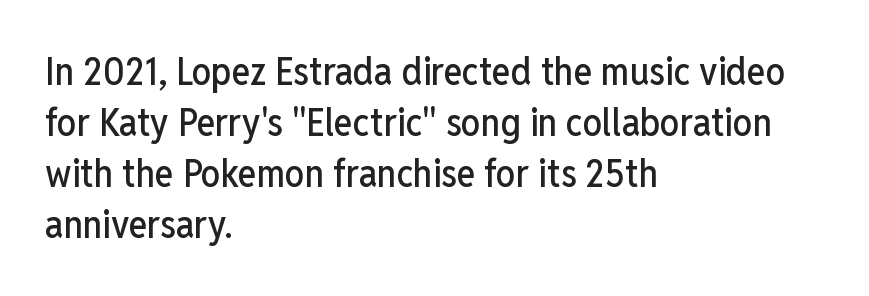
{"serif": "no", "italic": "no", "width": "condensed", "stroke_contrast": "low", "x_height": "medium", "monospaced": "no", "underline": "no", "align": "left", "line_spacing": "normal", "line_spacing_ratio": 1.31, "letter_spacing": "normal", "letter_spacing_em": 0.0, "glyph_px": 39}
